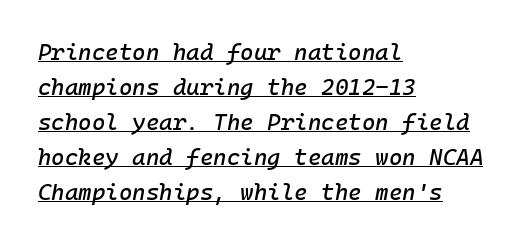
Emphasis-style slanted type is in use. The words here are underlined. Line spacing here is normal. You could call the tracking neutral — neither tight nor loose. The paragraph shown leans on its left margin.
